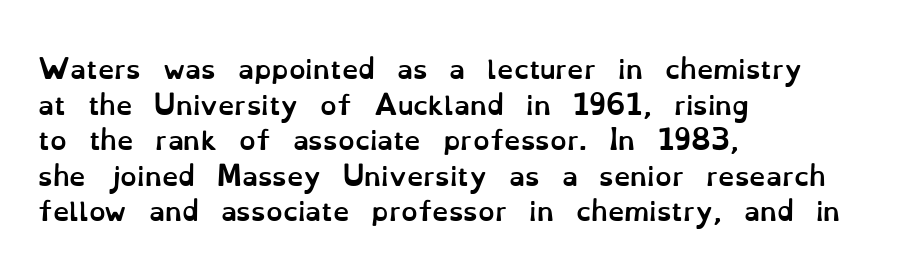
{"italic": "no", "bold": "yes", "underline": "no", "align": "left", "line_spacing": "normal", "line_spacing_ratio": 1.37, "letter_spacing": "normal", "letter_spacing_em": 0.0, "glyph_px": 26}
